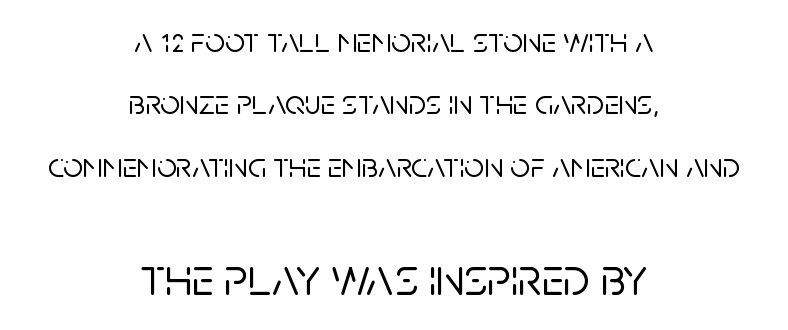
{"serif": "no", "italic": "no", "width": "normal", "stroke_contrast": "low", "x_height": "large", "monospaced": "no", "underline": "no", "align": "center", "line_spacing_ratio": 1.78, "letter_spacing": "normal", "letter_spacing_em": 0.0, "larger_block": "second", "size_ratio": 1.51, "glyph_px": 53}
